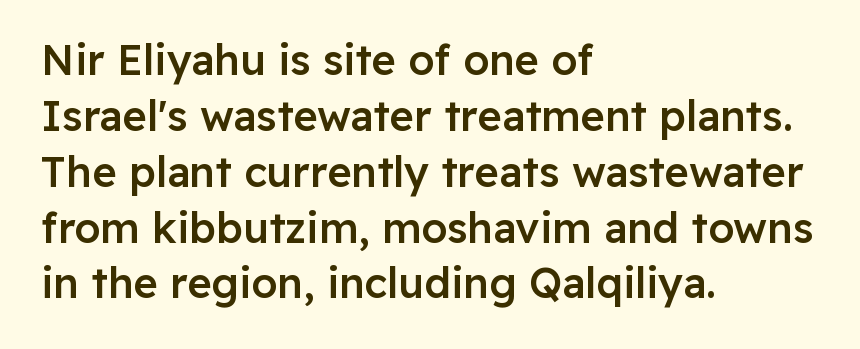
The image shows 42 px semibold sans-serif type, upright; set left-aligned, normal line spacing (1.33x), normal letter spacing, not underlined; low stroke contrast and a medium x-height.
